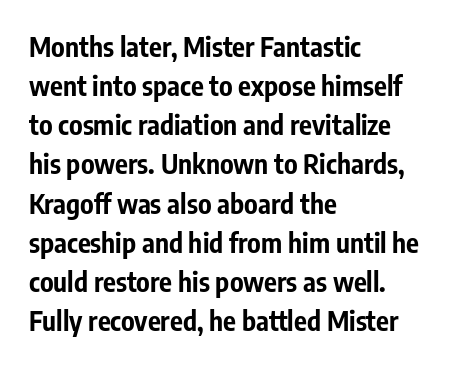
Q: Is the text bold? A: Yes.
Q: Is the text italic (slanted)? A: No, it is upright.
Q: Is the text underlined? A: No.
Q: How is the paragraph aligned? A: Left-aligned.
Q: Is the spacing between letters normal or unusually wide? A: Normal.
Q: Is the spacing between lines tight, normal or loose? A: Normal.
